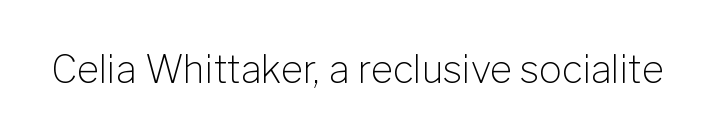
{"serif": "no", "italic": "no", "bold": "no", "weight": "light", "width": "normal", "stroke_contrast": "low", "x_height": "medium", "monospaced": "no", "underline": "no", "letter_spacing": "normal", "letter_spacing_em": 0.0, "glyph_px": 38}
